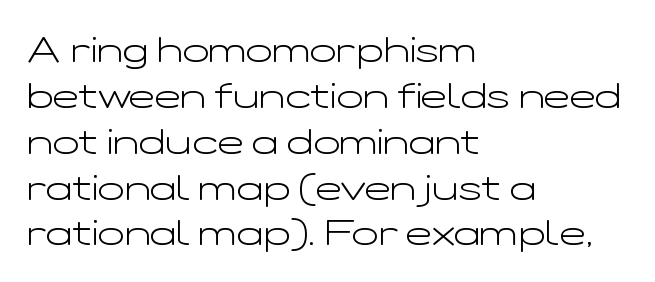
All the whitespace from short lines collects on the right. Standard letterfit; no display-style spreading of the glyphs. Each letter keeps its own natural width here, so spacing adapts to shape. No feet cap the strokes, marking this as sans-serif type. No extra ink here — the face is not bold.
